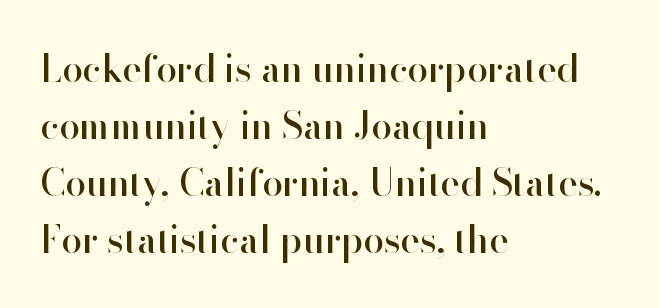
{"serif": "no", "italic": "no", "width": "normal", "stroke_contrast": "high", "x_height": "small", "monospaced": "no", "underline": "no", "align": "left", "line_spacing": "normal", "line_spacing_ratio": 1.54, "letter_spacing": "normal", "letter_spacing_em": 0.0, "glyph_px": 37}
